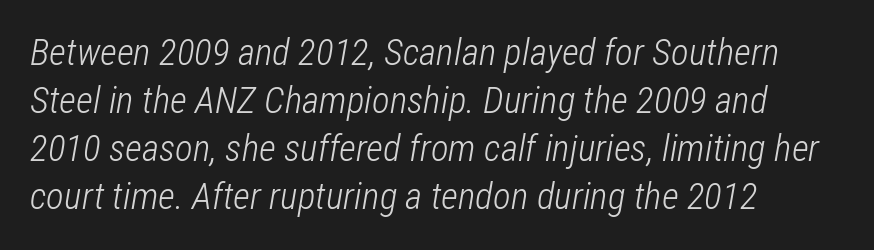
Q: Is the text bold? A: No.
Q: Is the text italic (slanted)? A: Yes, it leans right by about 12 degrees.
Q: Is the text underlined? A: No.
Q: How is the paragraph aligned? A: Left-aligned.
Q: Is the spacing between letters normal or unusually wide? A: Normal.
Q: Is the spacing between lines tight, normal or loose? A: Normal.
Q: Width (condensed, normal, or wide)? A: Condensed.
Q: Stroke contrast? A: Low.
Q: x-height? A: Medium.
Q: Monospaced? A: No.
